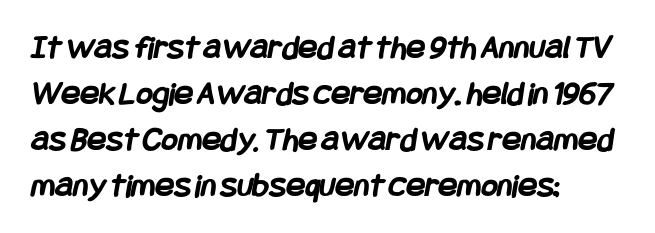
The image shows 35 px semibold, condensed sans-serif type; set left-aligned, normal line spacing (1.31x), normal letter spacing, not underlined; low stroke contrast and a large x-height.
